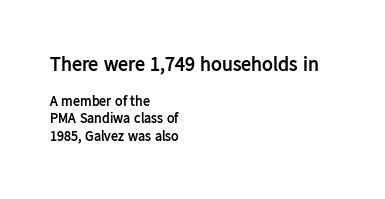
Q: Is the text bold? A: Yes.
Q: Is the text italic (slanted)? A: No, it is upright.
Q: Is the text underlined? A: No.
Q: How is the paragraph aligned? A: Left-aligned.
Q: Is the spacing between letters normal or unusually wide? A: Normal.
Q: Which block of text is set in a larger size, the first (top) or the second (bottom)? A: The first (top) one.
